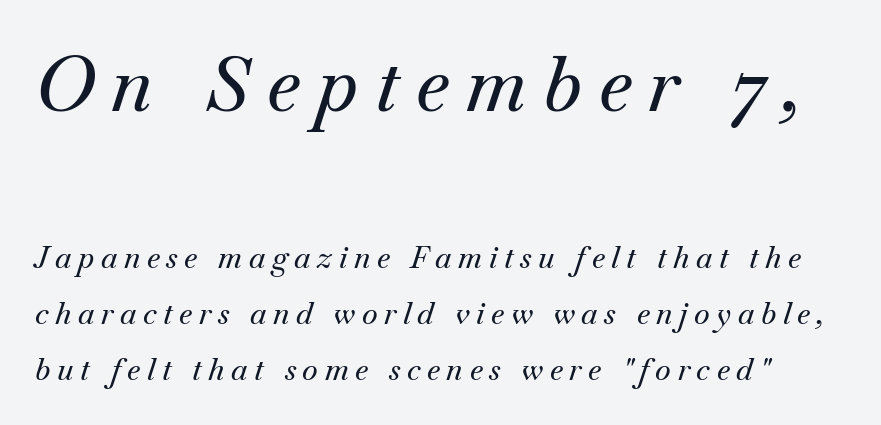
Q: Is the text italic (slanted)? A: Yes, it leans right by about 18 degrees.
Q: Is the typeface a serif or a sans-serif typeface? A: Serif.
Q: Is the text underlined? A: No.
Q: Is the spacing between letters normal or unusually wide? A: Unusually wide.
Q: Which block of text is set in a larger size, the first (top) or the second (bottom)? A: The first (top) one.
Q: Width (condensed, normal, or wide)? A: Normal.
Q: Stroke contrast? A: Medium.
Q: x-height? A: Small.
Q: Monospaced? A: No.
